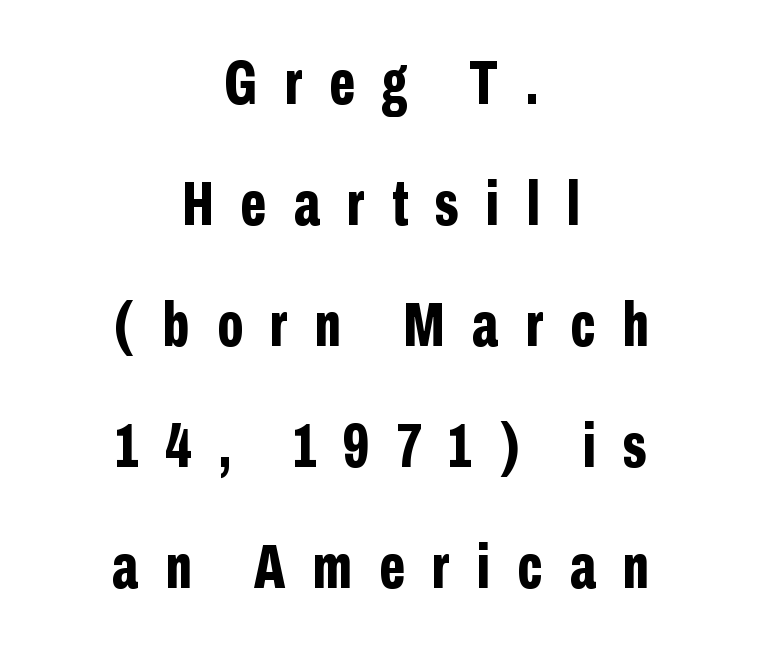
{"serif": "no", "italic": "no", "bold": "yes", "weight": "bold", "width": "condensed", "stroke_contrast": "low", "x_height": "medium", "monospaced": "no", "underline": "no", "align": "center", "line_spacing": "loose", "line_spacing_ratio": 1.95, "letter_spacing": "wide", "letter_spacing_em": 0.44, "glyph_px": 62}
